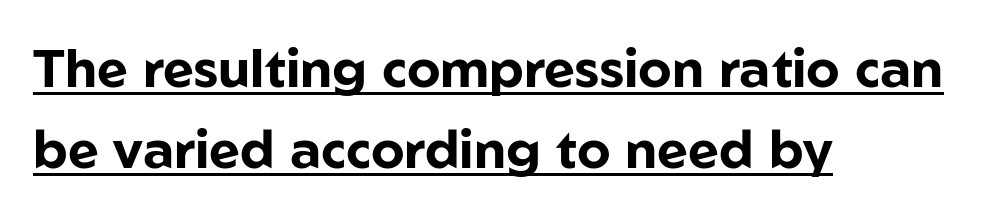
What kind of face is this? One without serifs — a sans. Typographic density is high because the face is bold. Looks like regular typesetting: each glyph gets only the width it needs. The paragraph has a hard left edge and a soft right edge.
